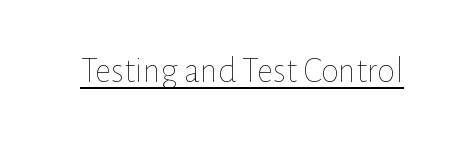
Q: Is the text bold? A: No.
Q: Is the text italic (slanted)? A: No, it is upright.
Q: Is the text underlined? A: Yes.
Q: Is the spacing between letters normal or unusually wide? A: Normal.
Q: Width (condensed, normal, or wide)? A: Normal.
Q: Stroke contrast? A: Low.
Q: x-height? A: Medium.
Q: Monospaced? A: No.
